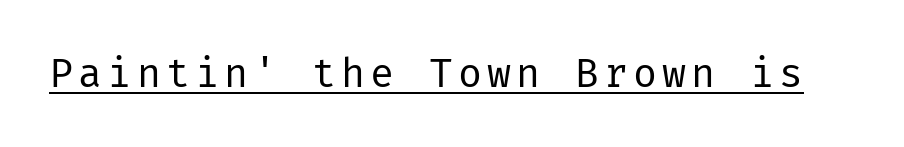
The image shows 40 px regular-weight sans-serif type, upright; set underlined; low stroke contrast and a medium x-height.
